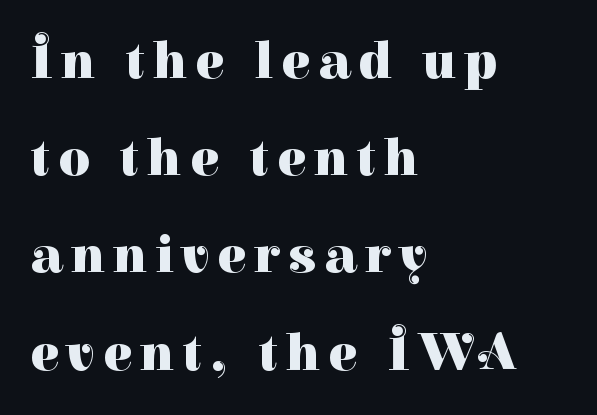
Posture: vertical. Words float on clear page, feet unadorned. Check where the strokes stop: tiny serifs finish them off. Layout note: lines flush left. Typesetter's note: full bold, strokes at maximum text heaviness.
